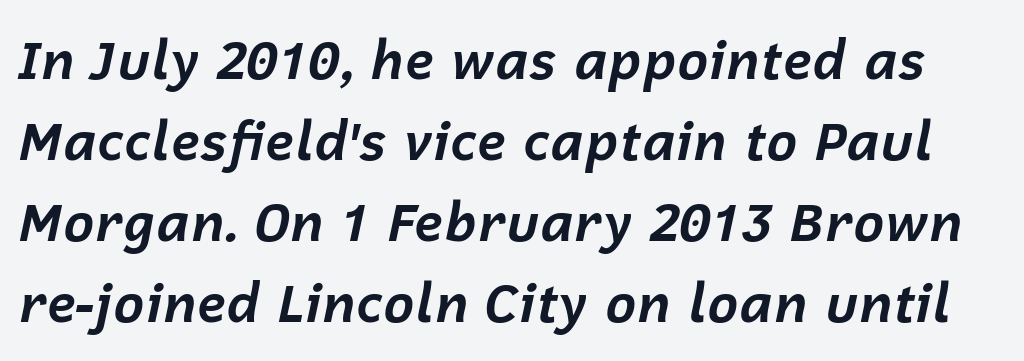
Q: Is the text bold? A: Yes.
Q: Is the text italic (slanted)? A: Yes, it leans right by about 12 degrees.
Q: Is the text underlined? A: No.
Q: Is the spacing between letters normal or unusually wide? A: Normal.
Q: Is the spacing between lines tight, normal or loose? A: Normal.
Q: Width (condensed, normal, or wide)? A: Normal.
Q: Stroke contrast? A: Low.
Q: x-height? A: Medium.
Q: Monospaced? A: No.
